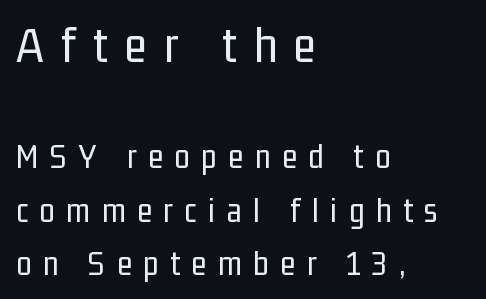
The image shows 52 px regular-weight, condensed sans-serif type, upright; set left-aligned, normal line spacing (1.53x), unusually wide letter spacing (+0.33 em), not underlined; the first (top) block is 1.49x larger; low stroke contrast and a medium x-height.
